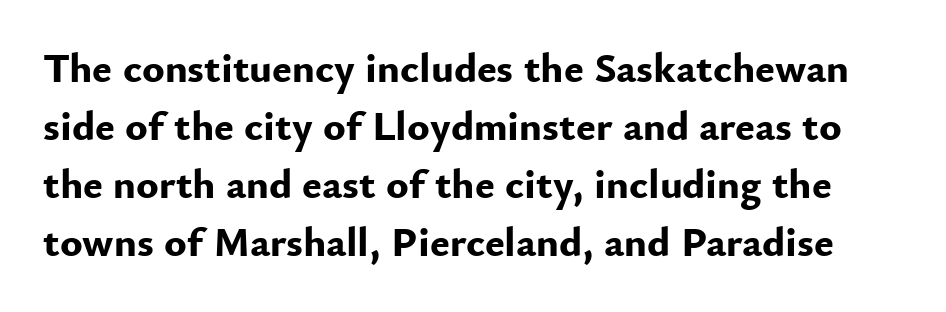
{"serif": "no", "italic": "no", "bold": "yes", "weight": "bold", "width": "normal", "stroke_contrast": "low", "x_height": "small", "monospaced": "no", "underline": "no", "line_spacing": "normal", "line_spacing_ratio": 1.38, "letter_spacing": "normal", "letter_spacing_em": 0.0, "glyph_px": 42}
